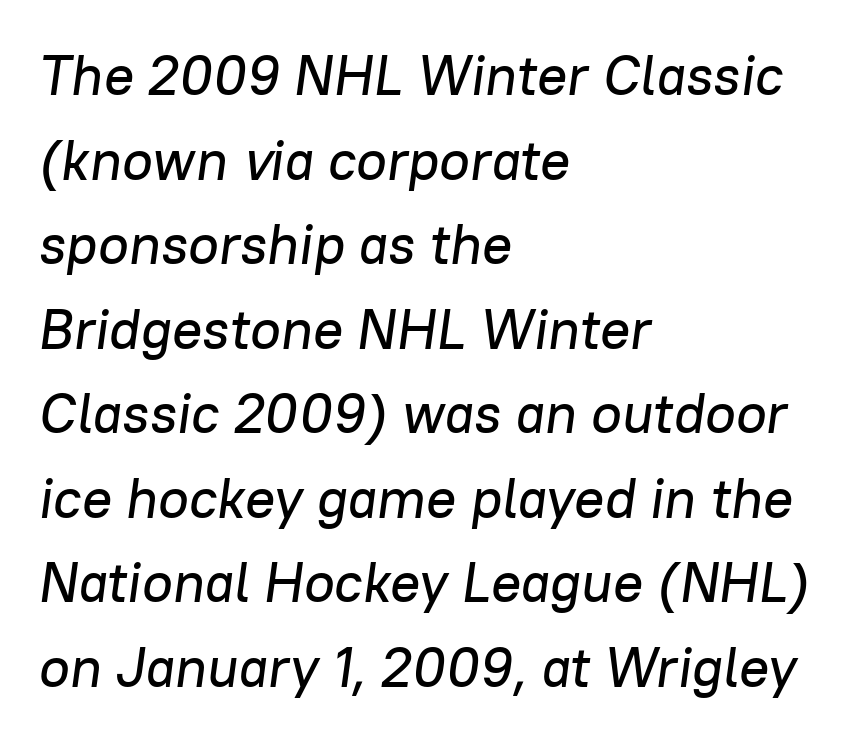
The image shows 56 px text type, italic (leaning right); set left-aligned, normal line spacing (1.51x), normal letter spacing, not underlined; low stroke contrast and a medium x-height.
